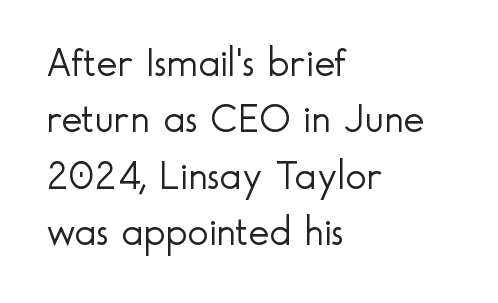
{"serif": "no", "italic": "no", "bold": "no", "weight": "light", "width": "normal", "x_height": "small", "monospaced": "no", "underline": "no", "align": "left", "line_spacing": "normal", "line_spacing_ratio": 1.41, "letter_spacing": "normal", "letter_spacing_em": 0.0, "glyph_px": 40}
